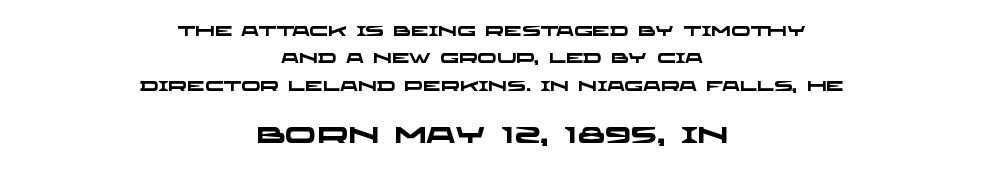
Quick note: interline space is abundant. Note: smaller setting up top, larger setting below. The paragraph has two soft edges and a firm central axis. Notice how thick the strokes are: this is what a full bold looks like. The space beneath each line is pristine and unruled. This rendering leaves character spacing at its baseline value.
